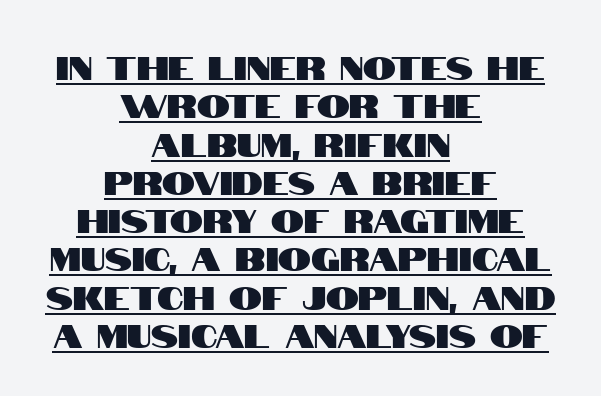
Looks like someone drew a line under every word here. A typesetter would label this face a sans. These lines are rendered in a variable-pitch font. These lines were composed using upright roman letters.
